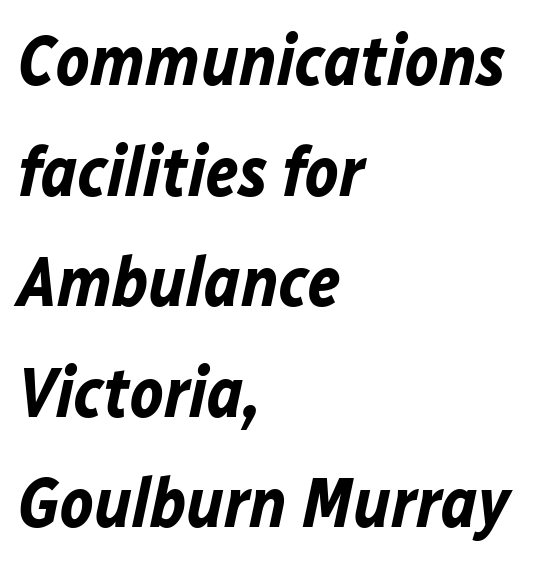
{"italic": "yes", "lean": "right", "slant_degrees": 12, "bold": "yes", "weight": "bold", "width": "normal", "stroke_contrast": "low", "x_height": "medium", "monospaced": "no", "underline": "no", "align": "left", "line_spacing": "normal", "line_spacing_ratio": 1.58, "letter_spacing": "normal", "letter_spacing_em": 0.0, "glyph_px": 70}
